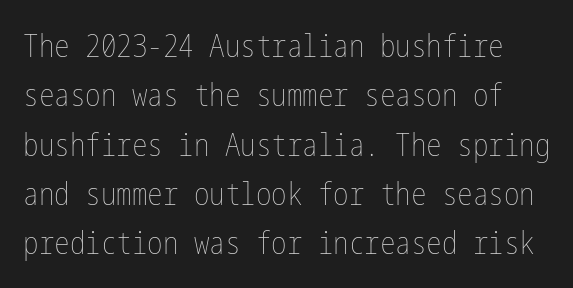
The image shows 31 px thin, condensed type, upright; set normal line spacing (1.59x), normal letter spacing, not underlined; low stroke contrast and a medium x-height.
